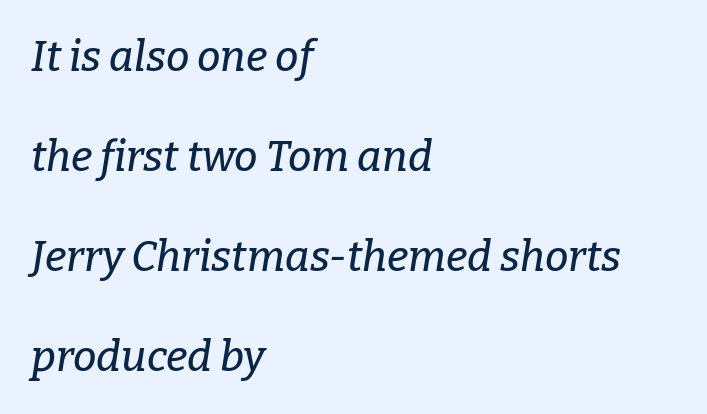
Quick note: underline off. Yep, that's italic — everything's leaning. Check where the strokes stop: tiny serifs finish them off. Honestly, the rows look like they've been pulled way apart. Short note: letters normally spaced.
